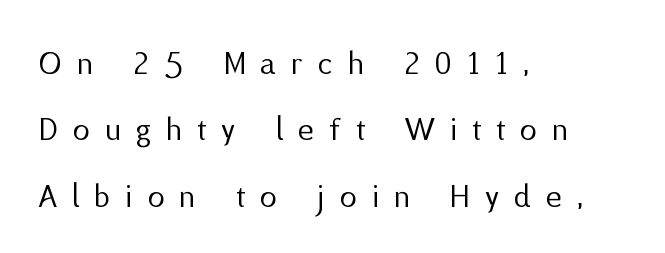
Q: Is the text bold? A: No.
Q: Is the text italic (slanted)? A: No, it is upright.
Q: Is the typeface a serif or a sans-serif typeface? A: Sans-serif.
Q: Is the text underlined? A: No.
Q: How is the paragraph aligned? A: Left-aligned.
Q: Is the spacing between letters normal or unusually wide? A: Unusually wide.
Q: Is the spacing between lines tight, normal or loose? A: Loose.
Q: Width (condensed, normal, or wide)? A: Normal.
Q: Stroke contrast? A: Medium.
Q: x-height? A: Medium.
Q: Monospaced? A: No.
